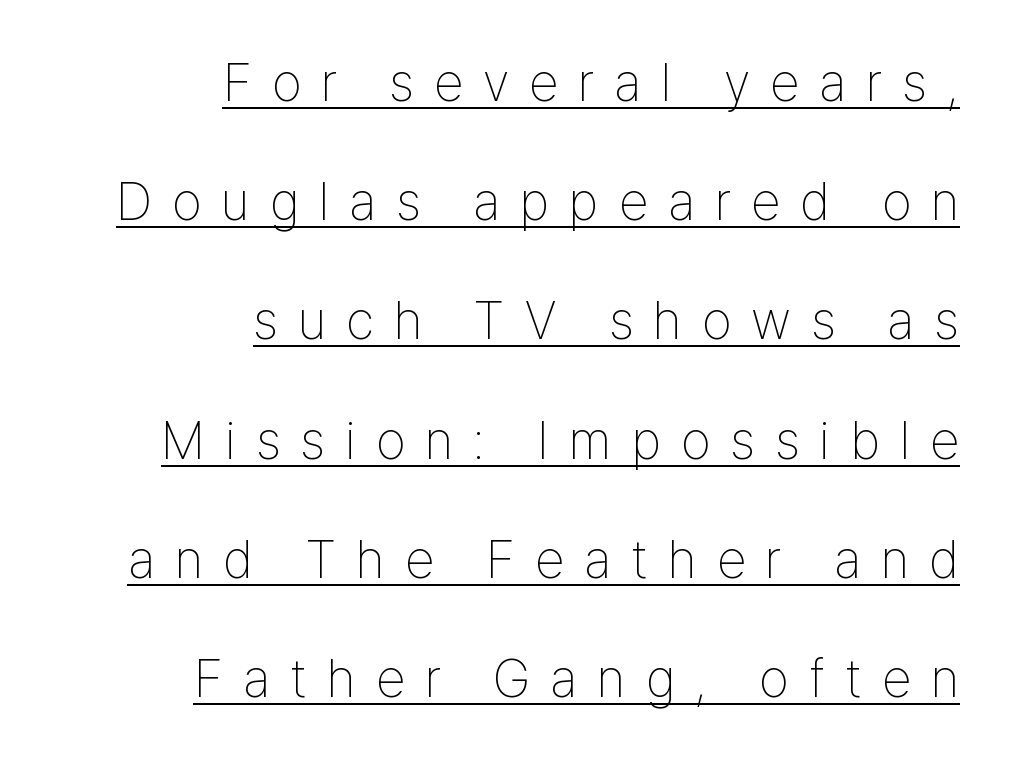
Q: Is the text bold? A: No.
Q: Is the text italic (slanted)? A: No, it is upright.
Q: Is the typeface a serif or a sans-serif typeface? A: Sans-serif.
Q: Is the text underlined? A: Yes.
Q: How is the paragraph aligned? A: Right-aligned.
Q: Is the spacing between letters normal or unusually wide? A: Unusually wide.
Q: Is the spacing between lines tight, normal or loose? A: Loose.
Q: Width (condensed, normal, or wide)? A: Condensed.
Q: Stroke contrast? A: Low.
Q: x-height? A: Medium.
Q: Monospaced? A: No.
